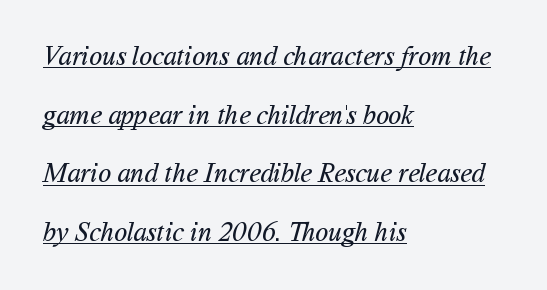
{"bold": "no", "underline": "yes", "align": "left", "line_spacing": "loose", "line_spacing_ratio": 2.17, "letter_spacing": "normal", "letter_spacing_em": 0.0, "glyph_px": 27}
